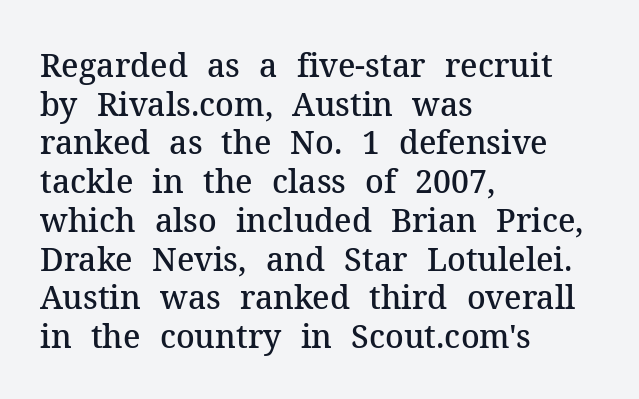
Is the block centered? No — it sits flush against the left margin. Think of a printed novel: that variable character pitch is what you see here. Examine the stroke ends and you'll spot serifs. What stands out about the letter spacing? Nothing — it is the standard amount.
